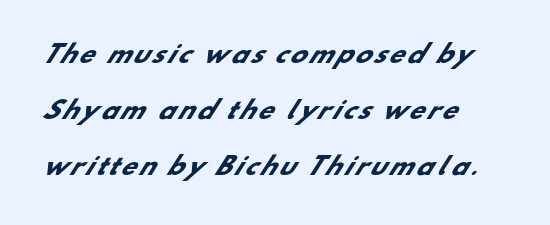
{"bold": "yes", "underline": "no", "align": "left", "line_spacing": "loose", "line_spacing_ratio": 2.33, "glyph_px": 24}
